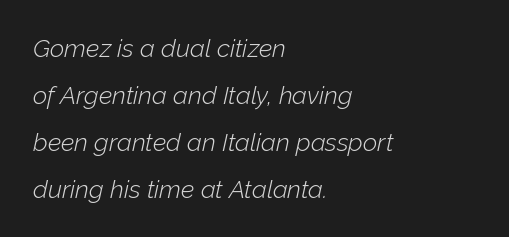
The image shows 25 px text type, italic (leaning right); set left-aligned, line spacing 1.88x, normal letter spacing, not underlined.
